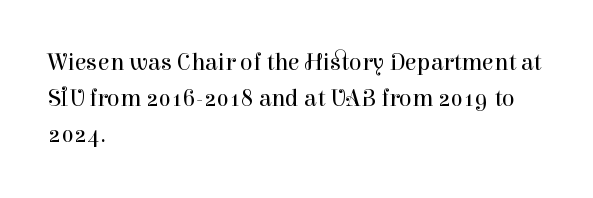
Q: Is the text bold? A: No.
Q: Is the text italic (slanted)? A: No, it is upright.
Q: Is the text underlined? A: No.
Q: How is the paragraph aligned? A: Left-aligned.
Q: Is the spacing between letters normal or unusually wide? A: Normal.
Q: Is the spacing between lines tight, normal or loose? A: Normal.
